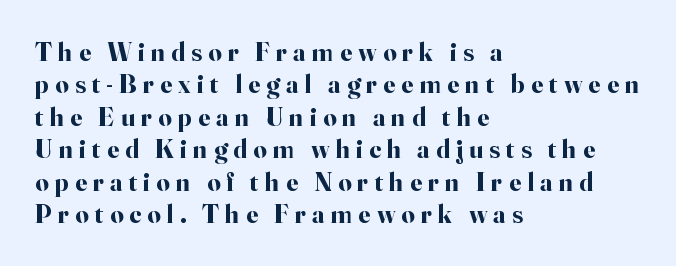
Q: Is the text bold? A: Yes.
Q: Is the text italic (slanted)? A: No, it is upright.
Q: Is the text underlined? A: No.
Q: How is the paragraph aligned? A: Left-aligned.
Q: Is the spacing between letters normal or unusually wide? A: Unusually wide.
Q: Is the spacing between lines tight, normal or loose? A: Normal.
